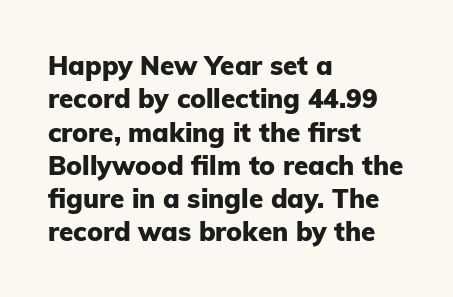
Q: Is the text bold? A: Yes.
Q: Is the text italic (slanted)? A: No, it is upright.
Q: Is the text underlined? A: No.
Q: How is the paragraph aligned? A: Left-aligned.
Q: Is the spacing between letters normal or unusually wide? A: Normal.
Q: Is the spacing between lines tight, normal or loose? A: Normal.
